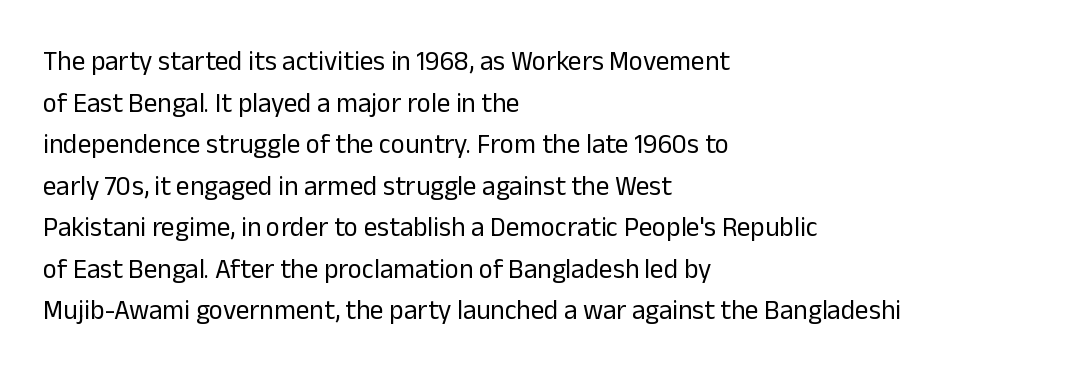
The image shows 27 px text type, upright; set left-aligned, normal line spacing (1.54x), normal letter spacing, not underlined.
